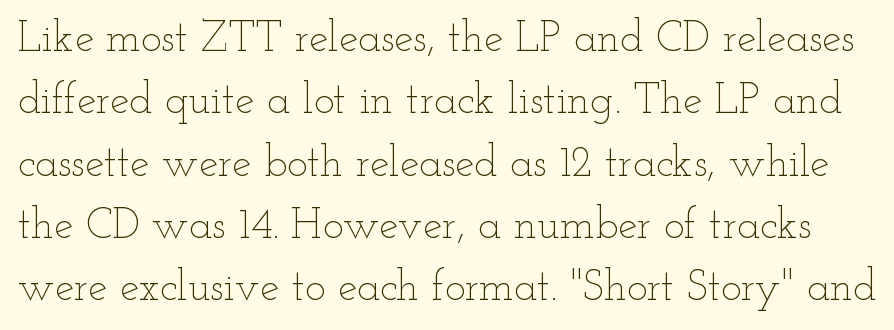
The image shows 43 px thin, wide type, upright; set normal line spacing (1.45x), normal letter spacing, not underlined; low stroke contrast and a small x-height.
